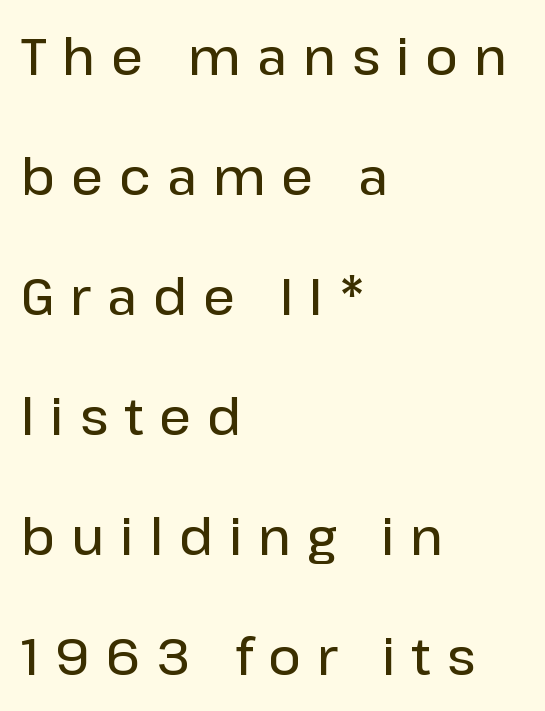
What kind of face is this? One without serifs — a sans. Horizontal bands of white between lines are thick stripes. This sample uses expanded letter spacing, leaving extra air between glyphs. The area under the type is left untouched. These lines are rendered in a variable-pitch font.
